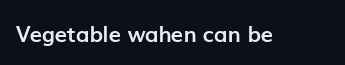
The image shows 22 px bold type, upright; set normal letter spacing, not underlined.
